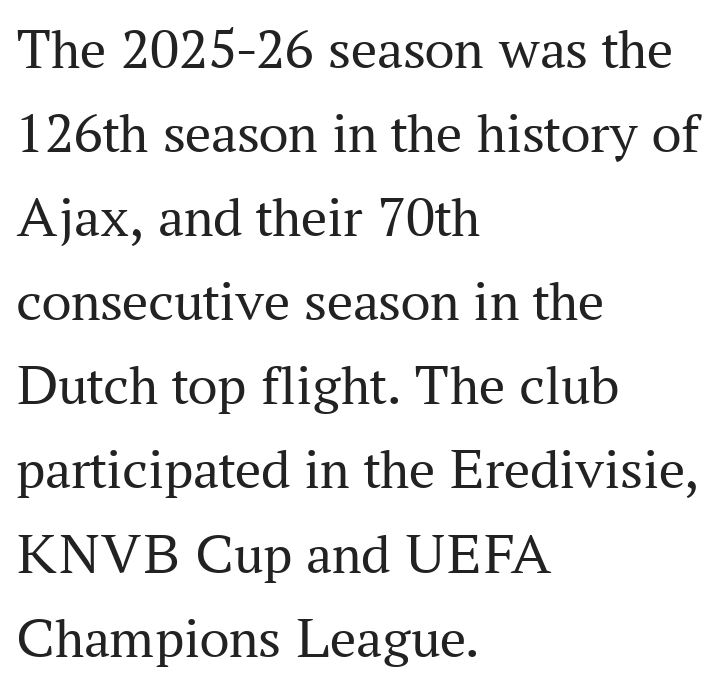
The image shows 58 px regular-weight serif type, upright; set left-aligned, normal line spacing (1.45x), normal letter spacing, not underlined; medium stroke contrast and a medium x-height.
